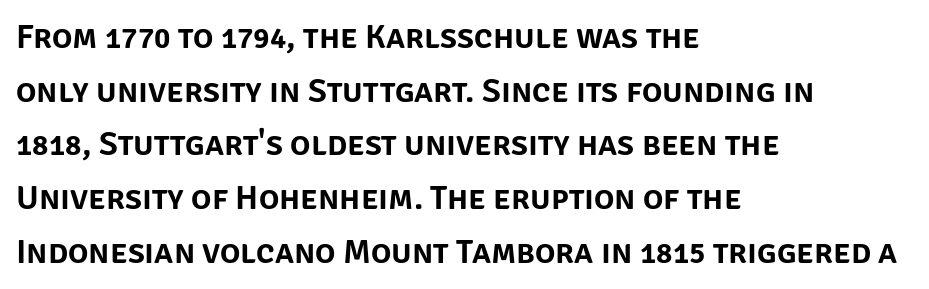
{"serif": "no", "italic": "no", "width": "normal", "stroke_contrast": "low", "x_height": "large", "monospaced": "no", "underline": "no", "align": "left", "line_spacing": "normal", "line_spacing_ratio": 1.58, "letter_spacing": "normal", "letter_spacing_em": 0.0, "glyph_px": 34}
